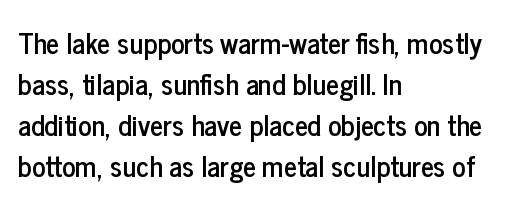
{"serif": "no", "italic": "no", "width": "condensed", "stroke_contrast": "low", "x_height": "medium", "monospaced": "no", "underline": "no", "align": "left", "line_spacing": "normal", "line_spacing_ratio": 1.46, "letter_spacing": "normal", "letter_spacing_em": 0.0, "glyph_px": 28}
